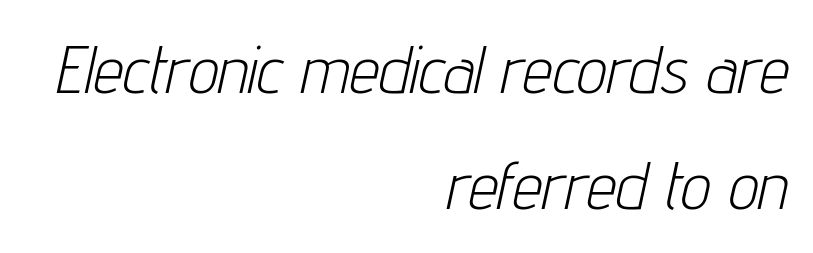
The specimen omits any rule beneath the text block's lines. The typesetter chose a ragged-left arrangement here. A typesetter would mark this as italic. The letterforms sit at book weight or below.
